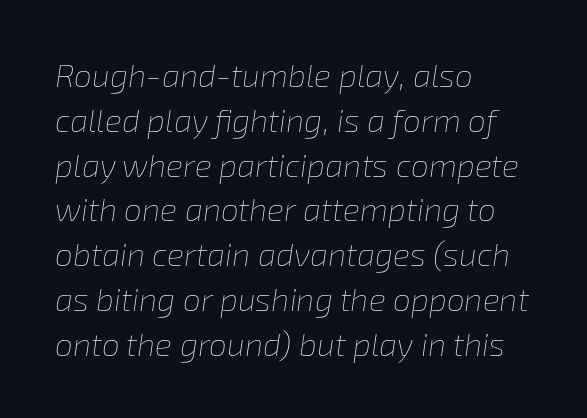
Reading down the column, the eye jumps a familiar distance to each next line. This rendering uses left alignment, leaving the right contour irregular. If you drew a line through each stem, it would be angled. The passage shown is not underscored anywhere. On a weight scale, this lands at 450 or below. This sample has the flowing, uneven cadence of proportional lettering.
